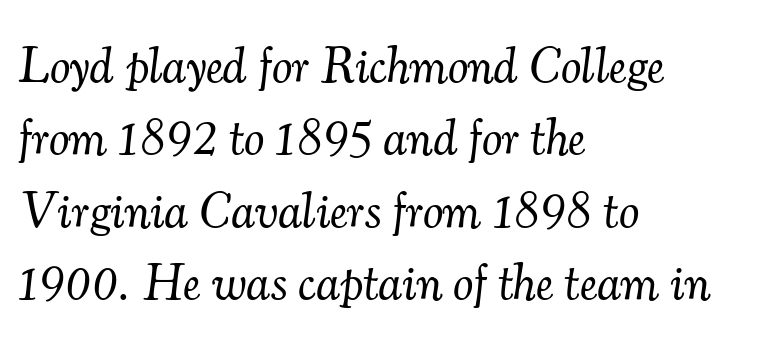
Designer's note — italics engaged. A typesetter would call this proportional, since set widths differ per character. The passage shown is not underscored anywhere. Honestly, the row spacing looks completely unremarkable.
